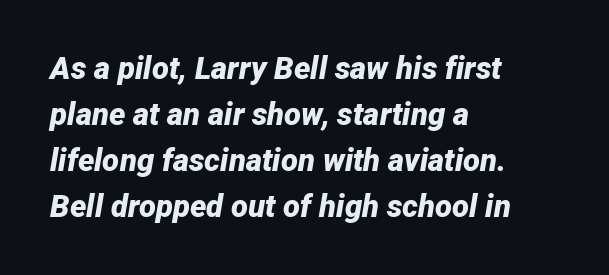
Q: Is the text bold? A: Yes.
Q: Is the text italic (slanted)? A: Yes, it leans right by about 12 degrees.
Q: Is the text underlined? A: No.
Q: How is the paragraph aligned? A: Left-aligned.
Q: Is the spacing between letters normal or unusually wide? A: Normal.
Q: Is the spacing between lines tight, normal or loose? A: Normal.
Q: Width (condensed, normal, or wide)? A: Normal.
Q: Stroke contrast? A: Low.
Q: x-height? A: Medium.
Q: Monospaced? A: No.
